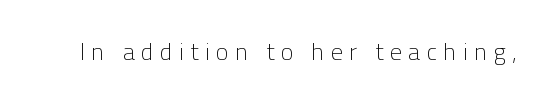
The image shows 24 px text type, upright; set unusually wide letter spacing (+0.25 em), not underlined.
